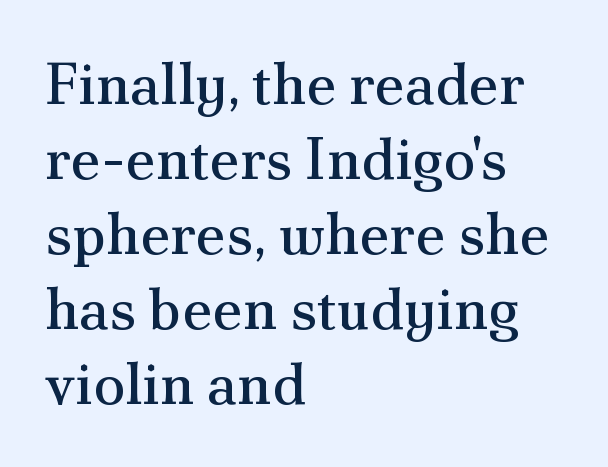
Q: Is the text bold? A: No.
Q: Is the text italic (slanted)? A: No, it is upright.
Q: Is the typeface a serif or a sans-serif typeface? A: Serif.
Q: Is the text underlined? A: No.
Q: How is the paragraph aligned? A: Left-aligned.
Q: Is the spacing between letters normal or unusually wide? A: Normal.
Q: Is the spacing between lines tight, normal or loose? A: Normal.
Q: Width (condensed, normal, or wide)? A: Normal.
Q: Stroke contrast? A: Medium.
Q: x-height? A: Small.
Q: Monospaced? A: No.
